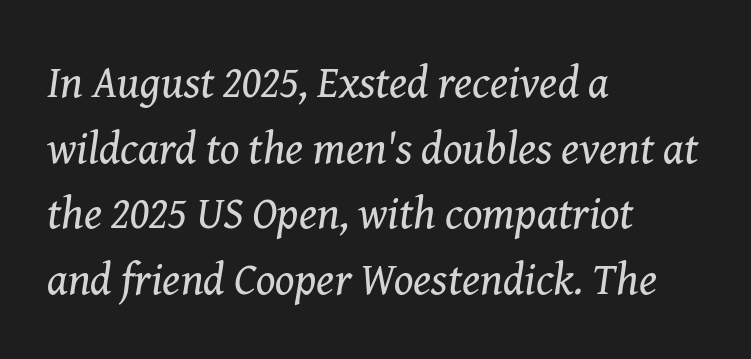
{"serif": "yes", "italic": "yes", "lean": "right", "slant_degrees": 8, "bold": "no", "weight": "regular", "width": "normal", "stroke_contrast": "medium", "x_height": "medium", "monospaced": "no", "underline": "no", "align": "left", "line_spacing": "normal", "line_spacing_ratio": 1.46, "letter_spacing": "normal", "letter_spacing_em": 0.0, "glyph_px": 45}
